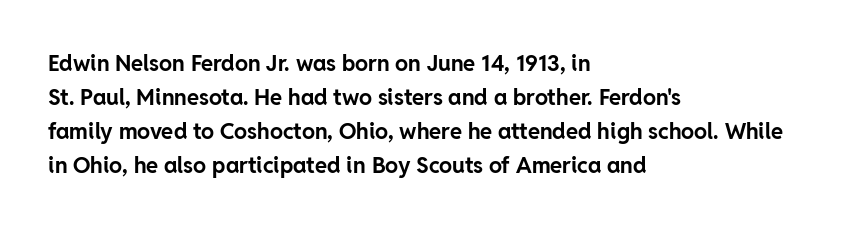
Q: Is the text bold? A: Yes.
Q: Is the text italic (slanted)? A: No, it is upright.
Q: Is the text underlined? A: No.
Q: How is the paragraph aligned? A: Left-aligned.
Q: Is the spacing between letters normal or unusually wide? A: Normal.
Q: Is the spacing between lines tight, normal or loose? A: Normal.
